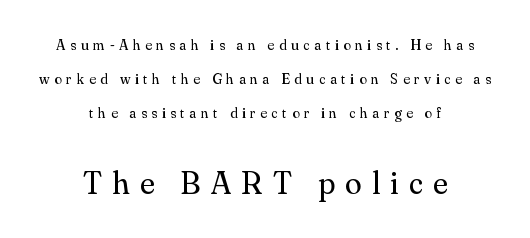
Q: Is the text bold? A: No.
Q: Is the text italic (slanted)? A: No, it is upright.
Q: Is the typeface a serif or a sans-serif typeface? A: Serif.
Q: Is the text underlined? A: No.
Q: How is the paragraph aligned? A: Centered.
Q: Is the spacing between letters normal or unusually wide? A: Unusually wide.
Q: Is the spacing between lines tight, normal or loose? A: Loose.
Q: Which block of text is set in a larger size, the first (top) or the second (bottom)? A: The second (bottom) one.
Q: Width (condensed, normal, or wide)? A: Normal.
Q: Stroke contrast? A: Medium.
Q: x-height? A: Small.
Q: Monospaced? A: No.
